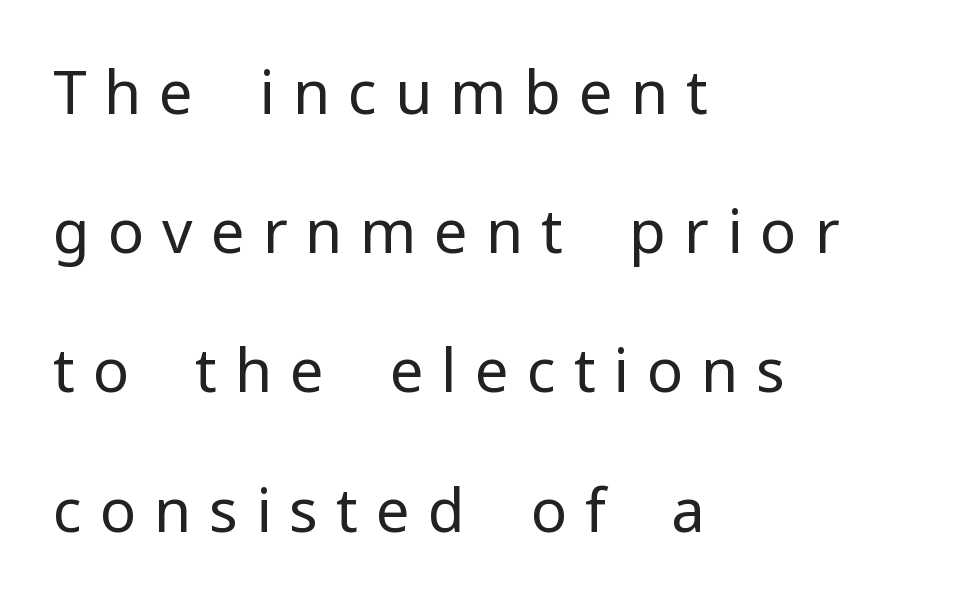
The image shows 60 px regular-weight sans-serif type, upright; set left-aligned, loose line spacing (2.32x), unusually wide letter spacing (+0.3 em), not underlined; low stroke contrast and a medium x-height.
